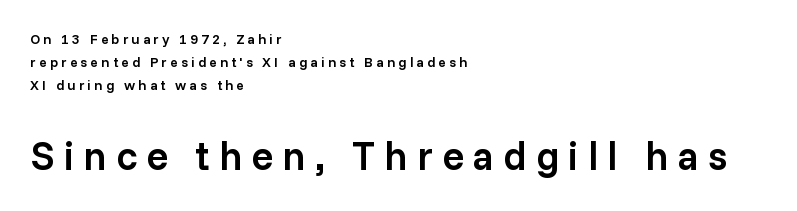
The image shows 40 px semibold sans-serif type, upright; set left-aligned, normal line spacing (1.63x), unusually wide letter spacing (+0.23 em), not underlined; the second (bottom) block is 2.86x larger; low stroke contrast and a medium x-height.
